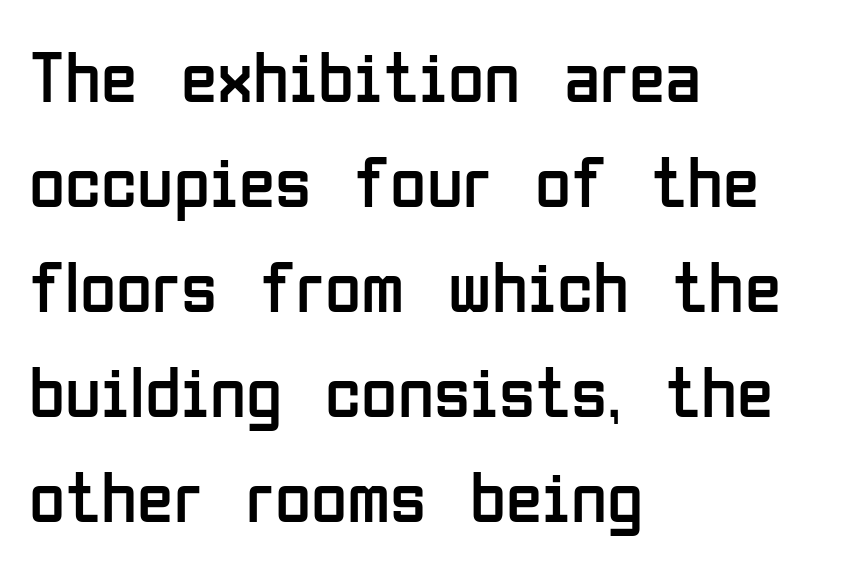
The image shows 74 px regular-weight, condensed sans-serif type, upright; set left-aligned, normal line spacing (1.42x), normal letter spacing, not underlined; low stroke contrast and a medium x-height.
